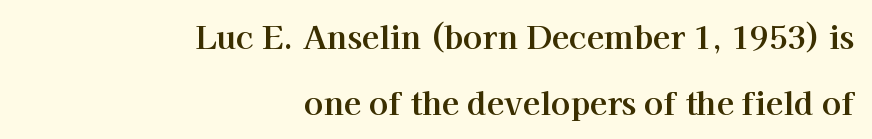
Q: Is the text italic (slanted)? A: No, it is upright.
Q: Is the typeface a serif or a sans-serif typeface? A: Serif.
Q: Is the text underlined? A: No.
Q: How is the paragraph aligned? A: Right-aligned.
Q: Is the spacing between letters normal or unusually wide? A: Normal.
Q: Is the spacing between lines tight, normal or loose? A: Loose.
Q: Width (condensed, normal, or wide)? A: Normal.
Q: Stroke contrast? A: High.
Q: x-height? A: Medium.
Q: Monospaced? A: No.
